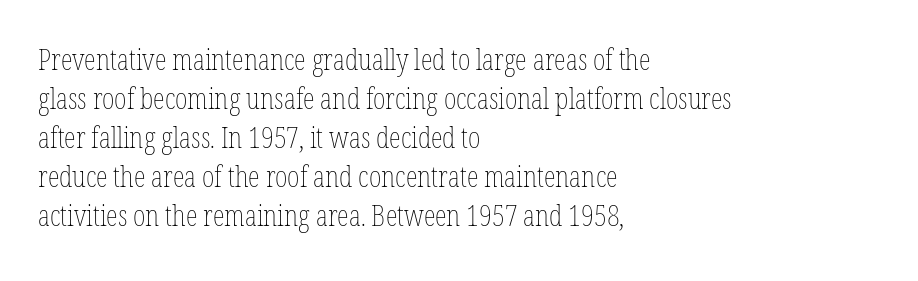
{"italic": "no", "bold": "no", "weight": "thin", "width": "condensed", "stroke_contrast": "low", "x_height": "medium", "monospaced": "no", "underline": "no", "align": "left", "line_spacing": "normal", "line_spacing_ratio": 1.3, "letter_spacing": "normal", "letter_spacing_em": 0.0, "glyph_px": 30}
